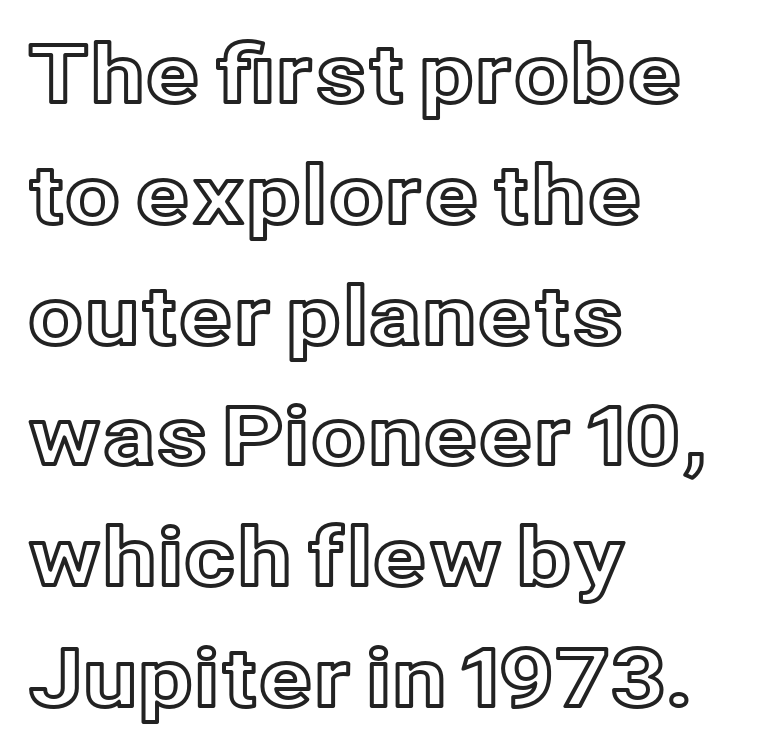
The image shows 80 px text type, upright; set left-aligned, normal line spacing (1.51x), normal letter spacing, not underlined; a medium x-height.
